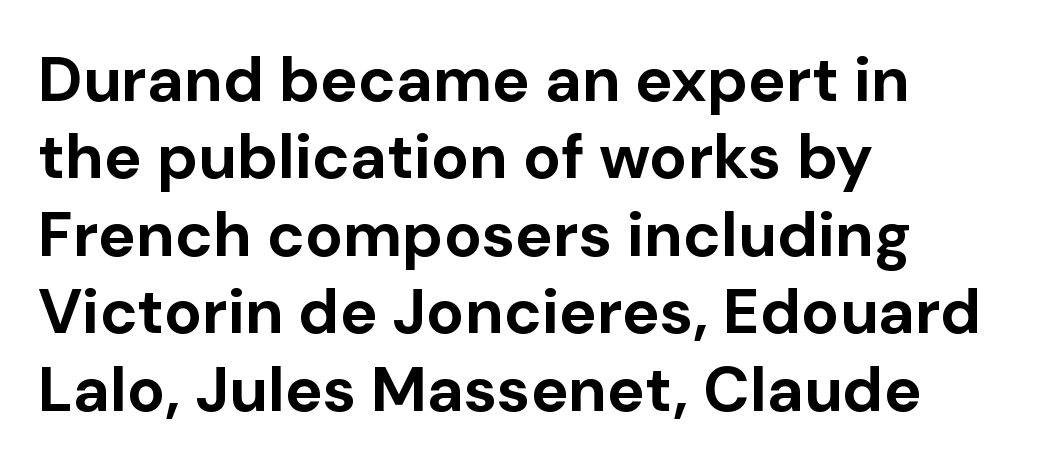
Serif or sans? Sans — the stroke terminals are bare. Heavy-handed strokes throughout: this text is bold. Horizontal alignment here is leftward, the default for most running prose. Here the glyphs are tracked normally, forming tight word shapes. The passage shown is not underscored anywhere.
